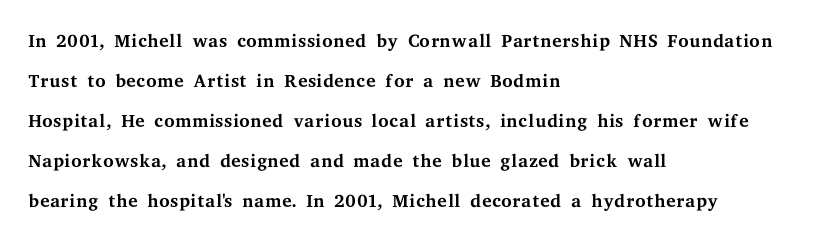
{"italic": "no", "bold": "no", "underline": "no", "align": "left", "line_spacing": "normal", "line_spacing_ratio": 1.48, "letter_spacing": "normal", "letter_spacing_em": 0.0, "glyph_px": 27}
